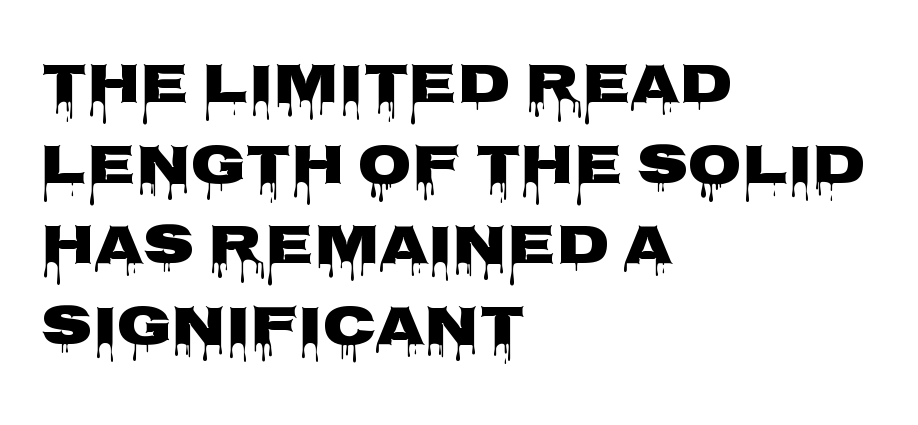
Decoration check: the copy has no underline. Note the varied advance widths — an 'i' is clearly narrower than an 'm'. The axis of the letterforms is exactly vertical. The sample has been set heavy, in full bold. All the whitespace from short lines collects on the right. This rendering leaves character spacing at its baseline value.
